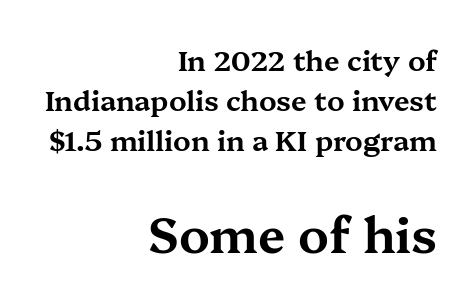
A clean baseline with only descenders dipping below it. These lines are rendered in a variable-pitch font. The emphasis by scale lands on block number two, below. The typeface chosen for these lines features serifs.
